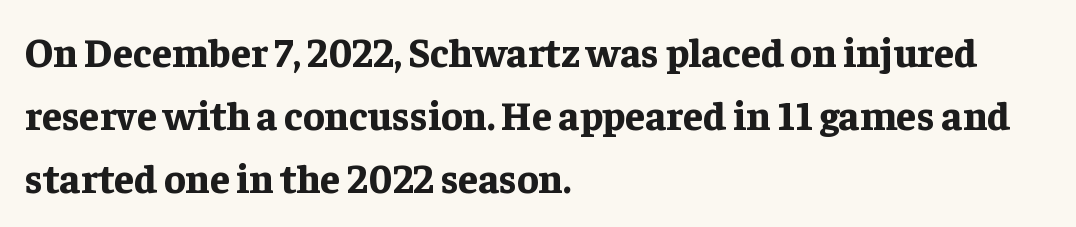
Q: Is the text bold? A: Yes.
Q: Is the text italic (slanted)? A: No, it is upright.
Q: Is the typeface a serif or a sans-serif typeface? A: Serif.
Q: Is the text underlined? A: No.
Q: How is the paragraph aligned? A: Left-aligned.
Q: Is the spacing between letters normal or unusually wide? A: Normal.
Q: Is the spacing between lines tight, normal or loose? A: Normal.
Q: Width (condensed, normal, or wide)? A: Normal.
Q: Stroke contrast? A: Low.
Q: x-height? A: Medium.
Q: Monospaced? A: No.
